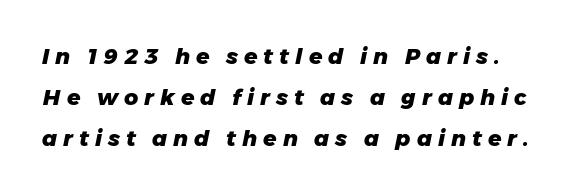
Quick note: italic. Just letters on the line, the space beneath them empty. Each glyph is drawn with heavy, bold strokes. The horizontal fit of the characters is loose and conspicuously gappy.
